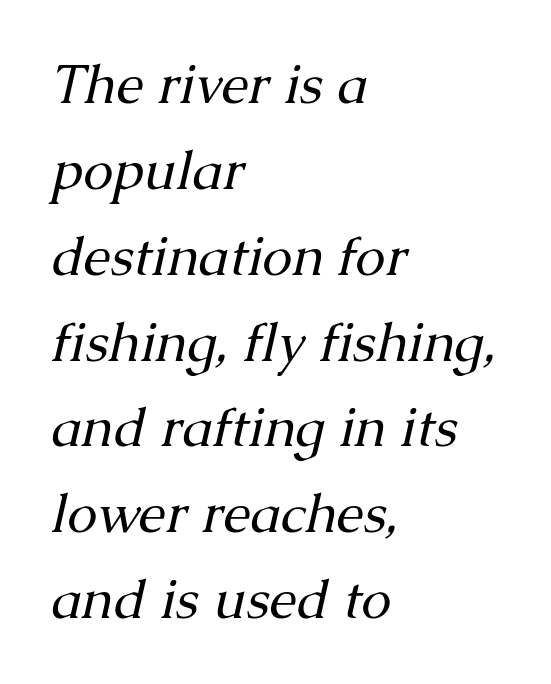
{"serif": "yes", "italic": "yes", "lean": "right", "slant_degrees": 13, "bold": "no", "weight": "regular", "width": "normal", "stroke_contrast": "medium", "x_height": "medium", "monospaced": "no", "underline": "no", "align": "left", "line_spacing": "normal", "line_spacing_ratio": 1.59, "letter_spacing": "normal", "letter_spacing_em": 0.0, "glyph_px": 54}
